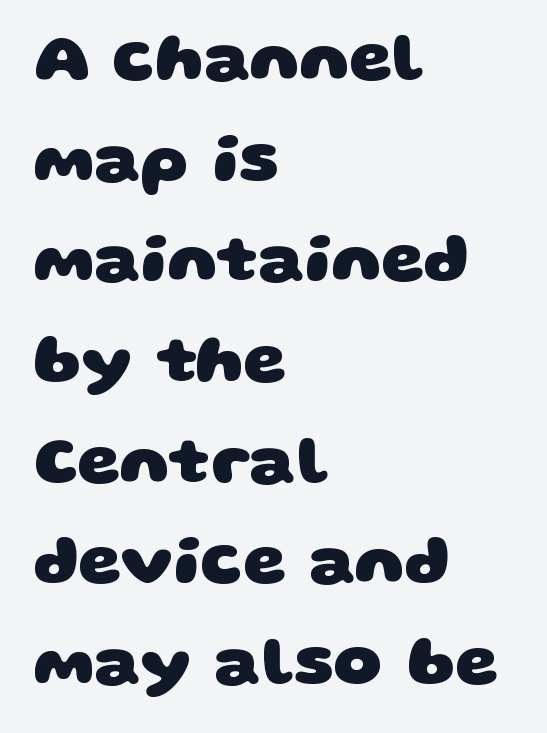
The image shows 68 px heavy, wide sans-serif type; set left-aligned, normal line spacing (1.48x), normal letter spacing, not underlined; low stroke contrast and a large x-height.
